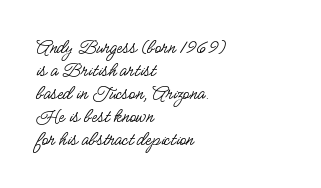
{"bold": "no", "underline": "no", "align": "left", "line_spacing": "tight", "line_spacing_ratio": 1.09, "letter_spacing": "normal", "letter_spacing_em": 0.0, "glyph_px": 21}
